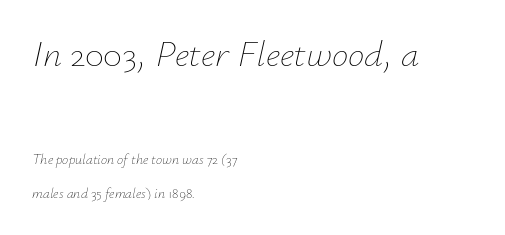
Q: Is the text bold? A: No.
Q: Is the text italic (slanted)? A: Yes, it leans right by about 12 degrees.
Q: Is the text underlined? A: No.
Q: How is the paragraph aligned? A: Left-aligned.
Q: Is the spacing between letters normal or unusually wide? A: Normal.
Q: Is the spacing between lines tight, normal or loose? A: Loose.
Q: Which block of text is set in a larger size, the first (top) or the second (bottom)? A: The first (top) one.
Q: Width (condensed, normal, or wide)? A: Normal.
Q: Stroke contrast? A: Low.
Q: x-height? A: Small.
Q: Monospaced? A: No.
